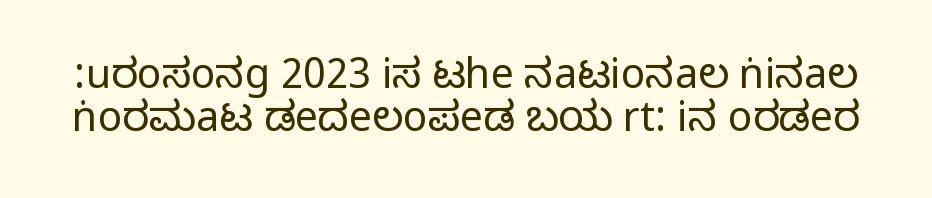
The image shows 41 px condensed sans-serif type, upright; set tight line spacing (1.04x), normal letter spacing, not underlined; medium stroke contrast.
